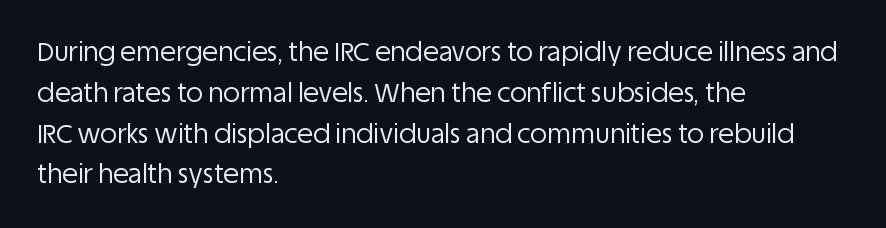
{"italic": "no", "bold": "no", "underline": "no", "align": "left", "line_spacing": "normal", "line_spacing_ratio": 1.57, "letter_spacing": "normal", "letter_spacing_em": 0.0, "glyph_px": 26}
